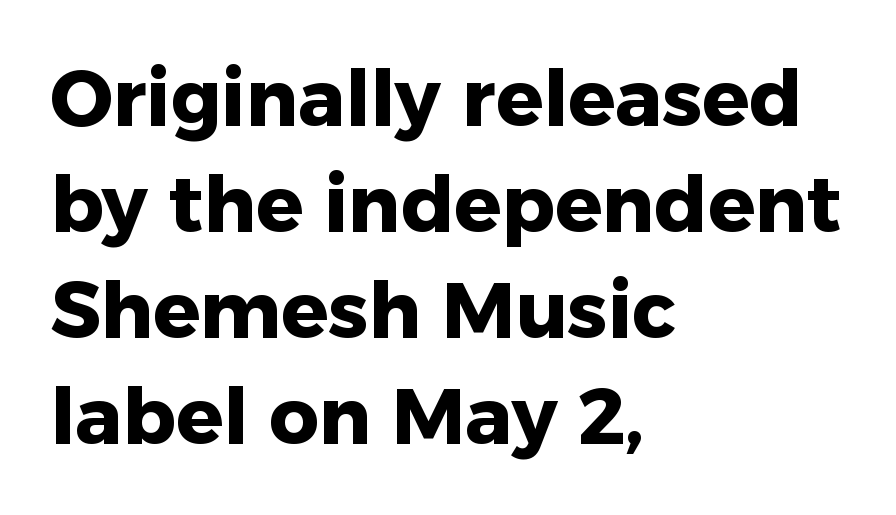
Q: Is the text bold? A: Yes.
Q: Is the text italic (slanted)? A: No, it is upright.
Q: Is the typeface a serif or a sans-serif typeface? A: Sans-serif.
Q: Is the text underlined? A: No.
Q: How is the paragraph aligned? A: Left-aligned.
Q: Is the spacing between letters normal or unusually wide? A: Normal.
Q: Is the spacing between lines tight, normal or loose? A: Normal.
Q: Width (condensed, normal, or wide)? A: Normal.
Q: Stroke contrast? A: Low.
Q: x-height? A: Medium.
Q: Monospaced? A: No.
